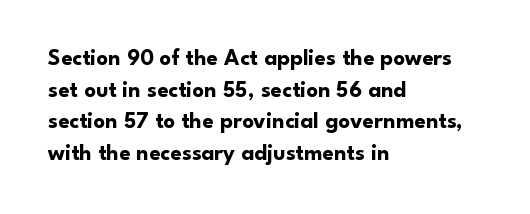
The image shows 23 px bold type, upright; set left-aligned, normal line spacing (1.37x), normal letter spacing, not underlined.
